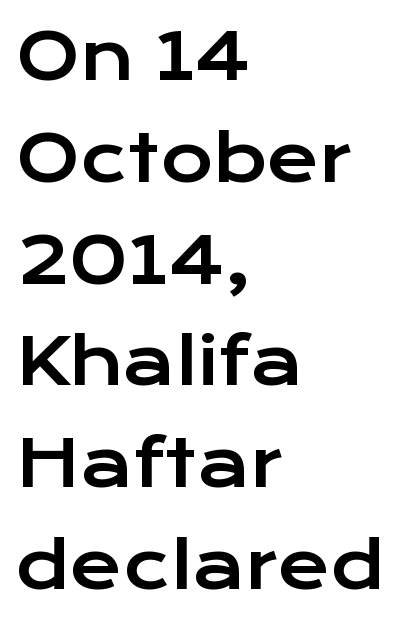
Words appear dense and cohesive because spacing is normal. Characters remain perfectly vertical along every line. This sample has the flowing, uneven cadence of proportional lettering. Honestly, the row spacing looks completely unremarkable.
